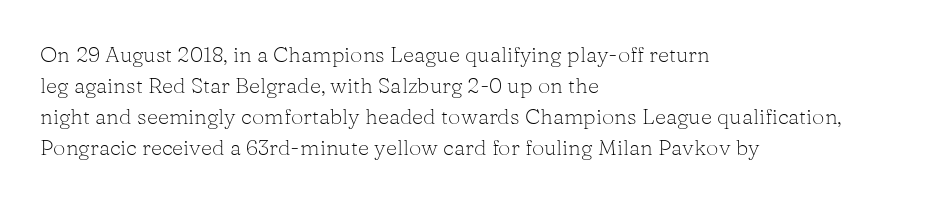
{"italic": "no", "bold": "no", "underline": "no", "align": "left", "line_spacing": "normal", "line_spacing_ratio": 1.41, "letter_spacing": "normal", "letter_spacing_em": 0.0, "glyph_px": 22}
